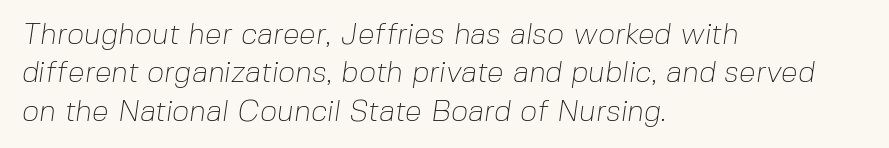
Q: Is the text bold? A: No.
Q: Is the typeface a serif or a sans-serif typeface? A: Sans-serif.
Q: Is the text underlined? A: No.
Q: How is the paragraph aligned? A: Left-aligned.
Q: Is the spacing between letters normal or unusually wide? A: Normal.
Q: Is the spacing between lines tight, normal or loose? A: Normal.
Q: Width (condensed, normal, or wide)? A: Normal.
Q: Stroke contrast? A: Low.
Q: x-height? A: Medium.
Q: Monospaced? A: No.
